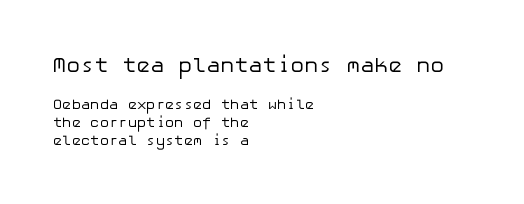
Unbolded letterforms with no extra heft. A student would call this left alignment; a typographer would say flush left, rag right. A clean baseline with only descenders dipping below it. How are the letters spaced? Ordinarily, with no added tracking. Students, observe: this is what conventionally led text looks like.
